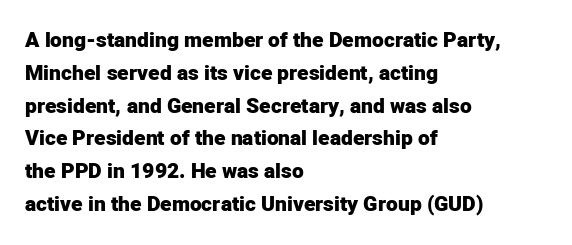
Weight check: bold — yes, fully. This rendering features lettering with no underline. This is the regular roman posture of the typeface. Is there much room between lines? A standard amount, neither cramped nor airy. No extra tracking has been applied to these lines. The rag falls on the right side of this text block.
